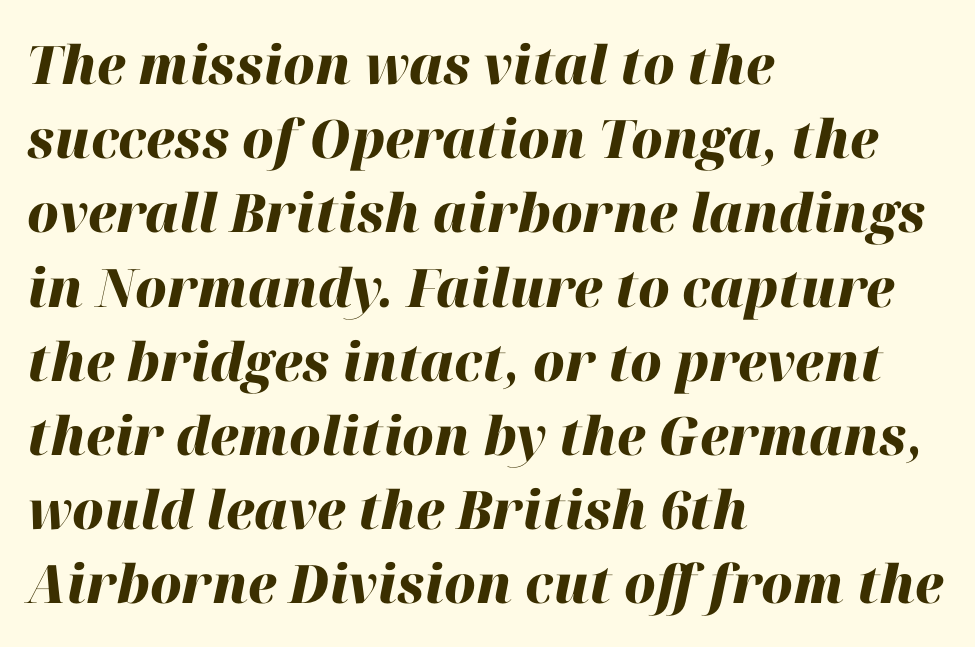
The string is rendered with underlining switched off. Standard letterfit; no display-style spreading of the glyphs. Rendered with sloped, italic letterforms. Short and long lines alike share a common starting point at left. If you measured baseline to baseline, you'd find a middling distance.
